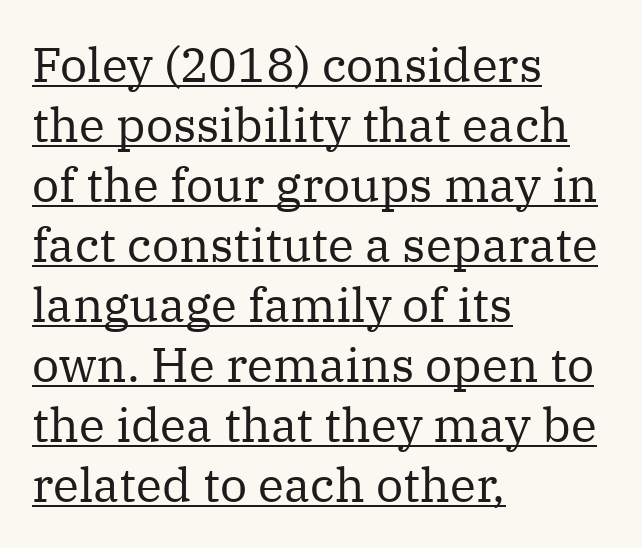
Q: Is the text bold? A: No.
Q: Is the text italic (slanted)? A: No, it is upright.
Q: Is the typeface a serif or a sans-serif typeface? A: Serif.
Q: Is the text underlined? A: Yes.
Q: How is the paragraph aligned? A: Left-aligned.
Q: Is the spacing between letters normal or unusually wide? A: Normal.
Q: Is the spacing between lines tight, normal or loose? A: Normal.
Q: Width (condensed, normal, or wide)? A: Normal.
Q: Stroke contrast? A: Medium.
Q: x-height? A: Medium.
Q: Monospaced? A: No.
